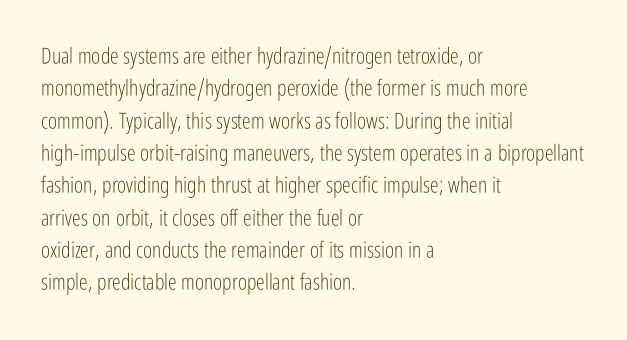
Does extra space separate the letters? No, they use regular spacing. Compared with a typical body face, this is equally light or lighter still. Casual observation: everything's shoved over to the left. This sample keeps an unexceptional amount of space between lines.
